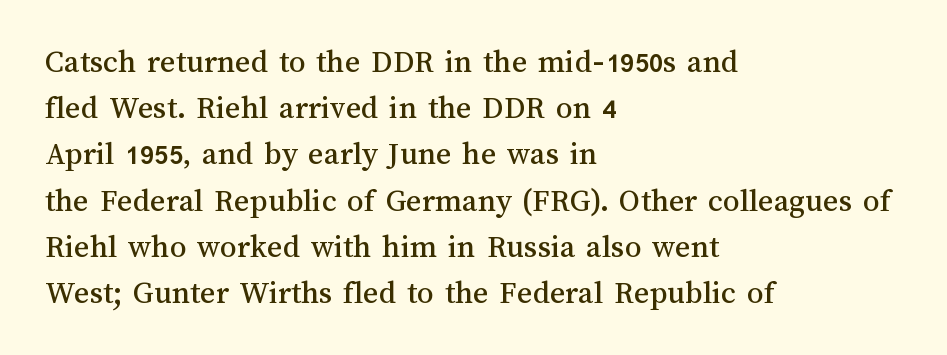
{"italic": "no", "width": "normal", "stroke_contrast": "medium", "x_height": "medium", "monospaced": "no", "underline": "no", "align": "left", "line_spacing": "normal", "line_spacing_ratio": 1.4, "letter_spacing": "normal", "letter_spacing_em": 0.0, "glyph_px": 33}
